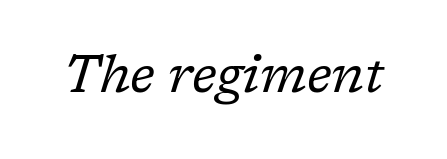
{"serif": "yes", "italic": "yes", "lean": "right", "slant_degrees": 17, "bold": "no", "weight": "regular", "width": "normal", "stroke_contrast": "low", "x_height": "medium", "monospaced": "no", "underline": "no", "letter_spacing": "normal", "letter_spacing_em": 0.0, "glyph_px": 52}
